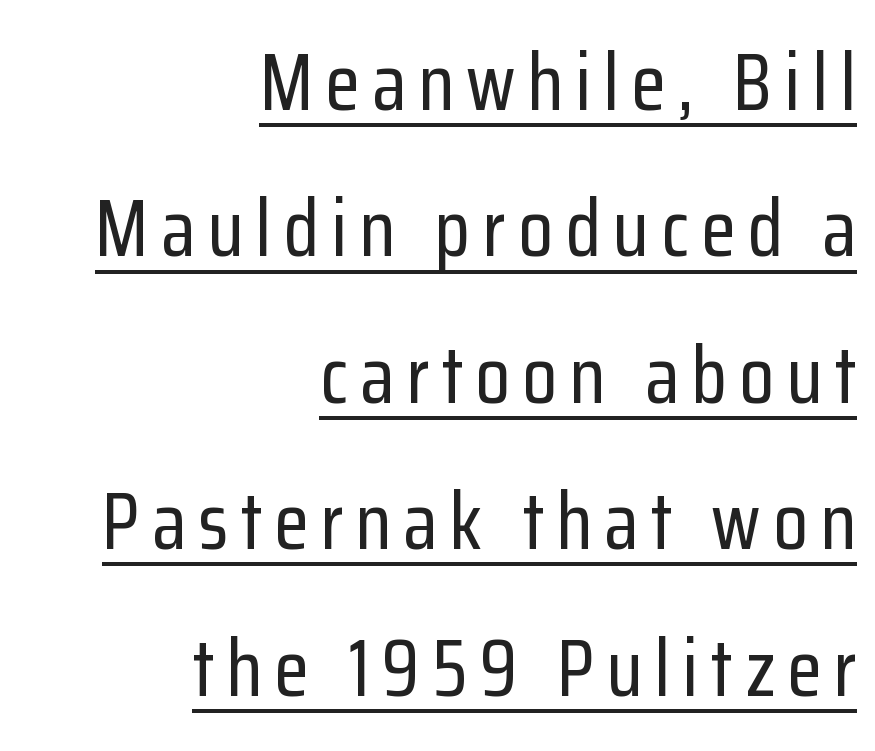
Rendered with straight, roman letterforms. This sample uses a sans-serif face. Character widths vary here, with narrow letters taking less room than wide ones. The lettering is marked with a stroke running underneath it.
